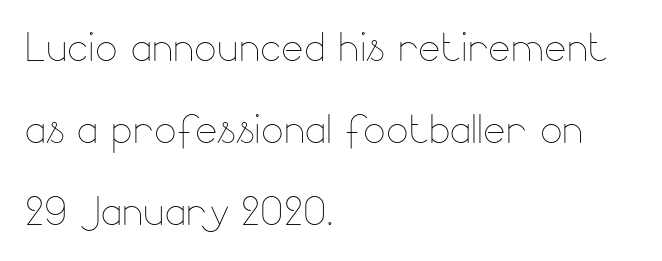
Looks like regular typesetting: each glyph gets only the width it needs. Posture: vertical. Words appear dense and cohesive because spacing is normal. The space between consecutive lines is moderate. This is not heavy type; no bold has been used. The foot of each line stays bare and open.
